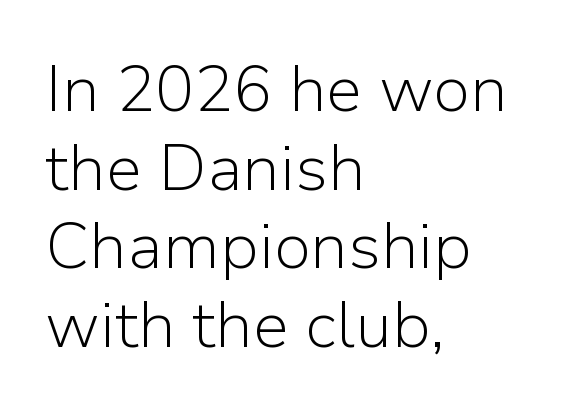
{"serif": "no", "italic": "no", "bold": "no", "weight": "light", "width": "normal", "stroke_contrast": "low", "x_height": "medium", "monospaced": "no", "underline": "no", "align": "left", "line_spacing_ratio": 1.21, "letter_spacing": "normal", "letter_spacing_em": 0.0, "glyph_px": 65}
